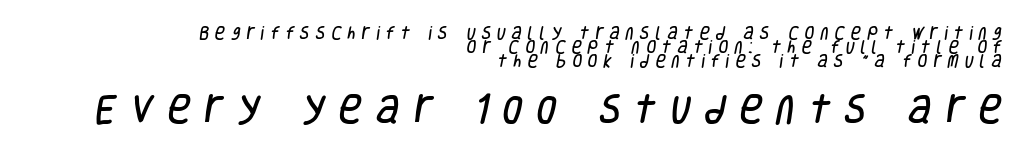
{"serif": "no", "width": "condensed", "stroke_contrast": "low", "x_height": "large", "monospaced": "no", "underline": "no", "align": "right", "line_spacing": "tight", "line_spacing_ratio": 0.99, "letter_spacing": "wide", "letter_spacing_em": 0.44, "larger_block": "second", "size_ratio": 2.29, "glyph_px": 32}
